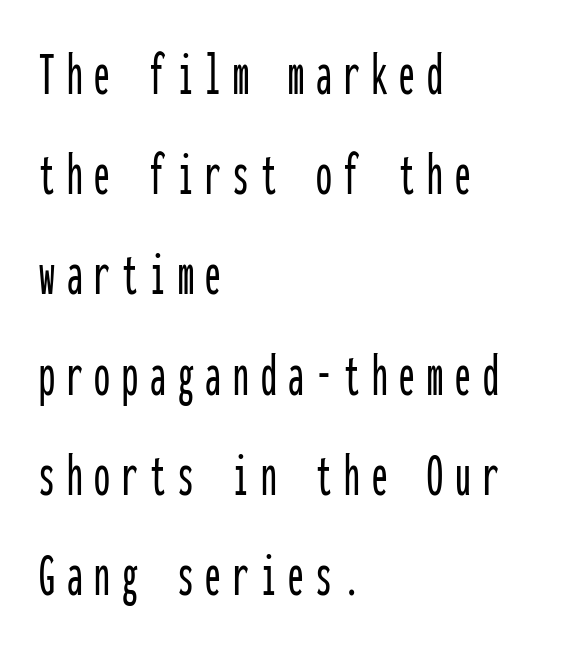
Q: Is the text italic (slanted)? A: No, it is upright.
Q: Is the typeface a serif or a sans-serif typeface? A: Sans-serif.
Q: Is the text underlined? A: No.
Q: How is the paragraph aligned? A: Left-aligned.
Q: Is the spacing between lines tight, normal or loose? A: Normal.
Q: Width (condensed, normal, or wide)? A: Condensed.
Q: Stroke contrast? A: Low.
Q: x-height? A: Medium.
Q: Monospaced? A: Yes.
